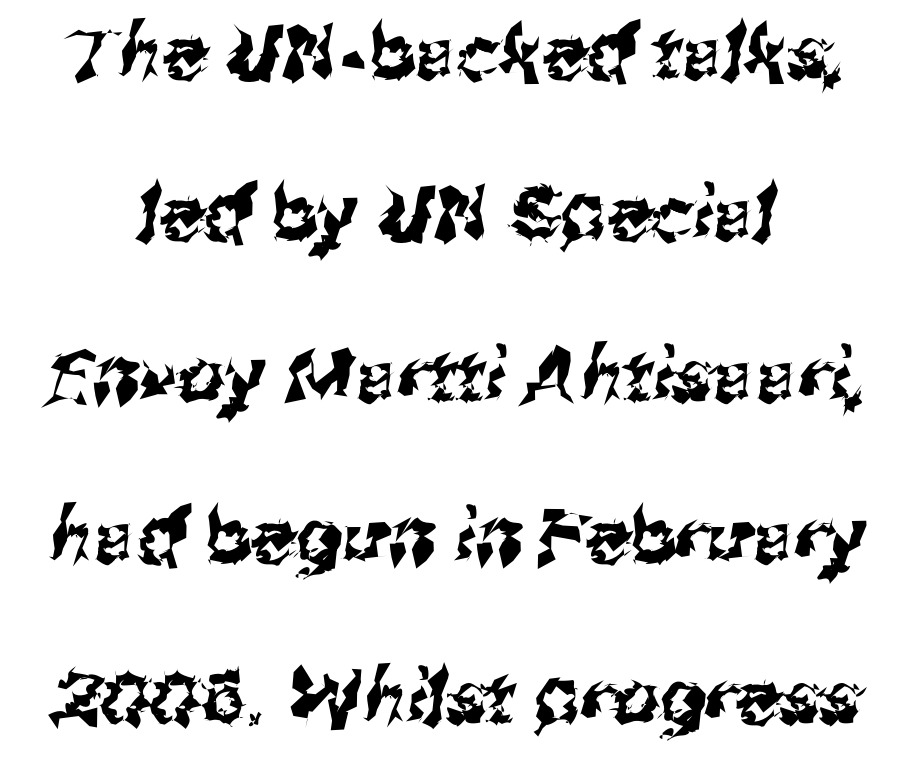
Compared with typical paragraphs, the rows here are farther apart. Think of a printed novel: that variable character pitch is what you see here. Clear beneath every line of the passage. Type style note: lacks serifs. The line texture is even and compact thanks to regular tracking.
